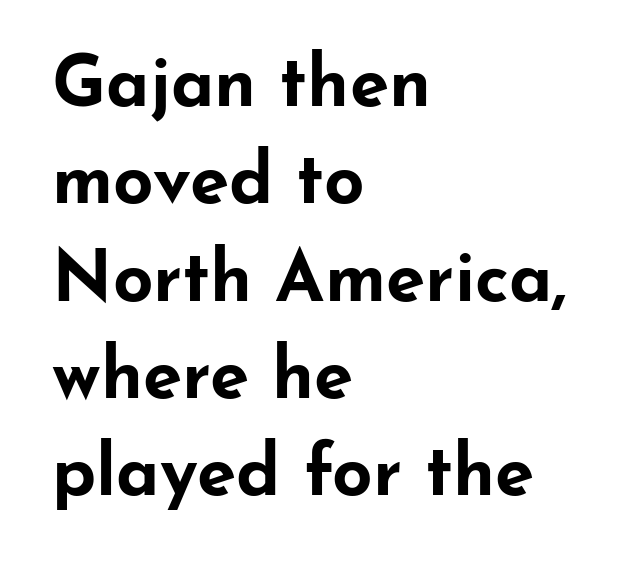
Q: Is the text bold? A: Yes.
Q: Is the text italic (slanted)? A: No, it is upright.
Q: Is the typeface a serif or a sans-serif typeface? A: Sans-serif.
Q: Is the text underlined? A: No.
Q: How is the paragraph aligned? A: Left-aligned.
Q: Is the spacing between letters normal or unusually wide? A: Normal.
Q: Is the spacing between lines tight, normal or loose? A: Normal.
Q: Width (condensed, normal, or wide)? A: Wide.
Q: Stroke contrast? A: Low.
Q: x-height? A: Small.
Q: Monospaced? A: No.
